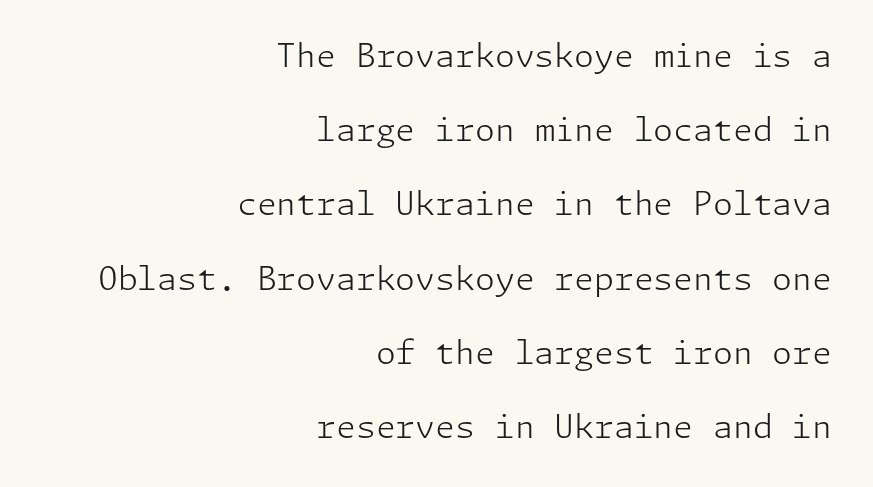
The image shows 32 px light sans-serif type, upright; set right-aligned, loose line spacing (2.32x), normal letter spacing, not underlined; low stroke contrast and a medium x-height.
